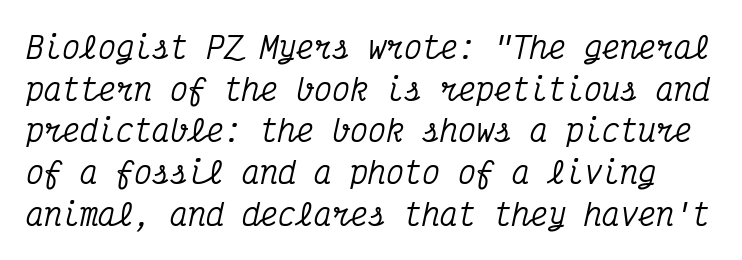
Q: Is the text italic (slanted)? A: Yes, it leans right by about 12 degrees.
Q: Is the typeface a serif or a sans-serif typeface? A: Serif.
Q: Is the text underlined? A: No.
Q: Is the spacing between letters normal or unusually wide? A: Normal.
Q: Is the spacing between lines tight, normal or loose? A: Normal.
Q: Width (condensed, normal, or wide)? A: Condensed.
Q: Stroke contrast? A: Medium.
Q: x-height? A: Medium.
Q: Monospaced? A: Yes.
